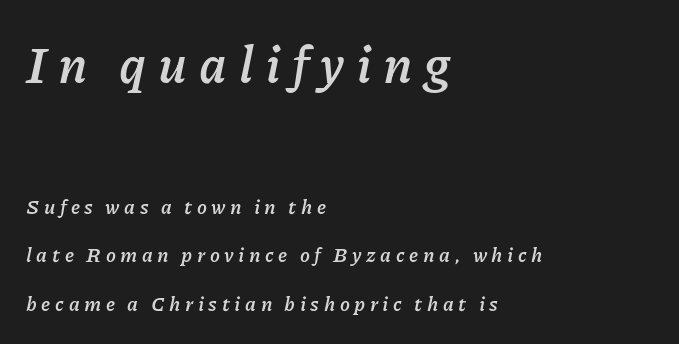
{"italic": "yes", "lean": "right", "slant_degrees": 11, "bold": "yes", "weight": "semibold", "width": "normal", "stroke_contrast": "low", "x_height": "medium", "monospaced": "no", "underline": "no", "align": "left", "line_spacing": "loose", "line_spacing_ratio": 2.43, "letter_spacing": "wide", "letter_spacing_em": 0.23, "larger_block": "first", "size_ratio": 2.55, "glyph_px": 51}
